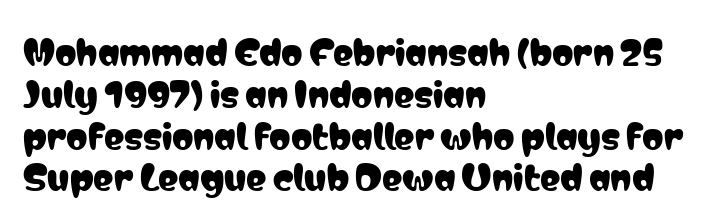
Q: Is the text italic (slanted)? A: No, it is upright.
Q: Is the typeface a serif or a sans-serif typeface? A: Sans-serif.
Q: Is the text underlined? A: No.
Q: How is the paragraph aligned? A: Left-aligned.
Q: Is the spacing between letters normal or unusually wide? A: Normal.
Q: Width (condensed, normal, or wide)? A: Condensed.
Q: Stroke contrast? A: Low.
Q: x-height? A: Medium.
Q: Monospaced? A: No.
